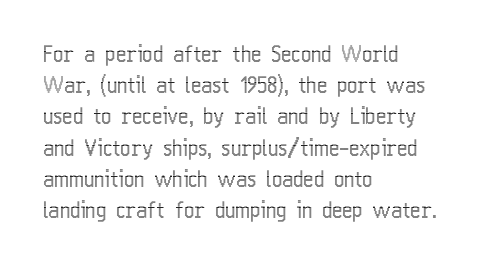
Q: Is the text italic (slanted)? A: No, it is upright.
Q: Is the text underlined? A: No.
Q: How is the paragraph aligned? A: Left-aligned.
Q: Is the spacing between letters normal or unusually wide? A: Normal.
Q: Is the spacing between lines tight, normal or loose? A: Normal.
